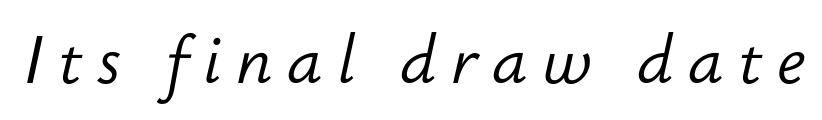
{"italic": "yes", "lean": "right", "slant_degrees": 12, "bold": "no", "weight": "light", "width": "normal", "stroke_contrast": "low", "x_height": "small", "monospaced": "no", "underline": "no", "letter_spacing": "wide", "letter_spacing_em": 0.22, "glyph_px": 66}
